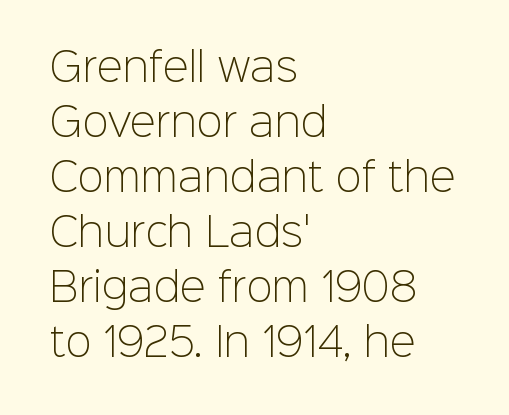
{"serif": "no", "italic": "no", "bold": "no", "weight": "light", "width": "normal", "stroke_contrast": "low", "x_height": "medium", "monospaced": "no", "underline": "no", "align": "left", "line_spacing": "normal", "line_spacing_ratio": 1.41, "letter_spacing": "normal", "letter_spacing_em": 0.0, "glyph_px": 39}
